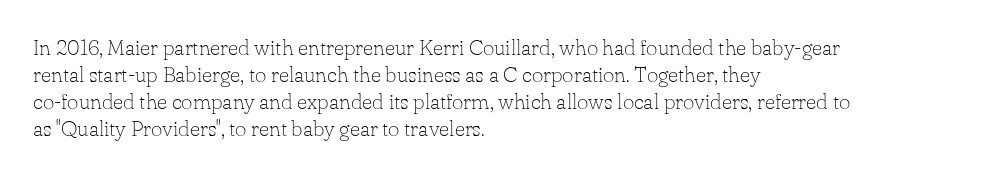
Q: Is the text bold? A: No.
Q: Is the text italic (slanted)? A: No, it is upright.
Q: Is the text underlined? A: No.
Q: How is the paragraph aligned? A: Left-aligned.
Q: Is the spacing between letters normal or unusually wide? A: Normal.
